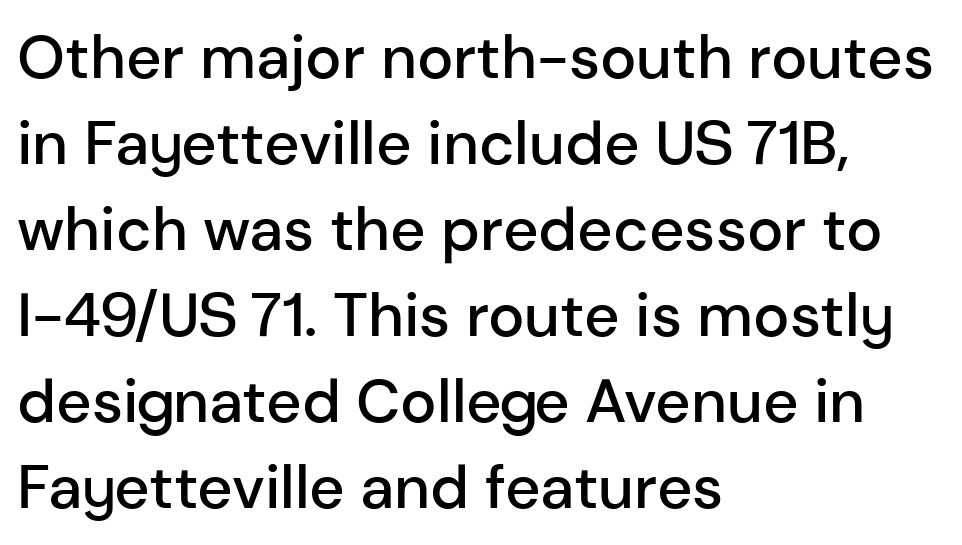
The image shows 61 px semibold sans-serif type, upright; set left-aligned, normal line spacing (1.41x), normal letter spacing, not underlined; low stroke contrast and a medium x-height.
